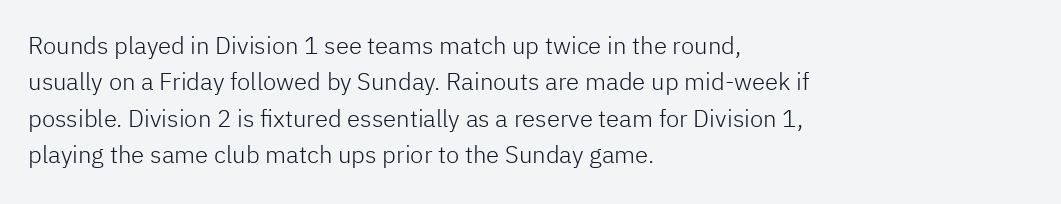
{"italic": "no", "bold": "no", "underline": "no", "align": "left", "line_spacing": "normal", "line_spacing_ratio": 1.52, "letter_spacing": "normal", "letter_spacing_em": 0.0, "glyph_px": 24}
